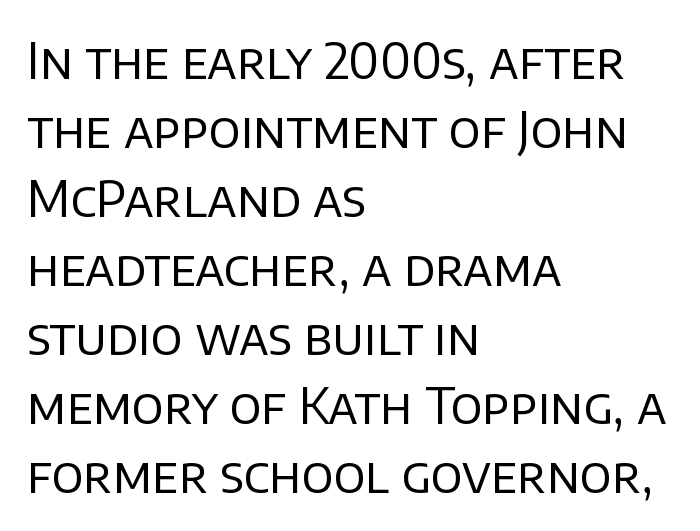
Q: Is the text bold? A: No.
Q: Is the text italic (slanted)? A: No, it is upright.
Q: Is the typeface a serif or a sans-serif typeface? A: Sans-serif.
Q: Is the text underlined? A: No.
Q: How is the paragraph aligned? A: Left-aligned.
Q: Is the spacing between letters normal or unusually wide? A: Normal.
Q: Is the spacing between lines tight, normal or loose? A: Normal.
Q: Width (condensed, normal, or wide)? A: Normal.
Q: Stroke contrast? A: Low.
Q: x-height? A: Large.
Q: Monospaced? A: No.
